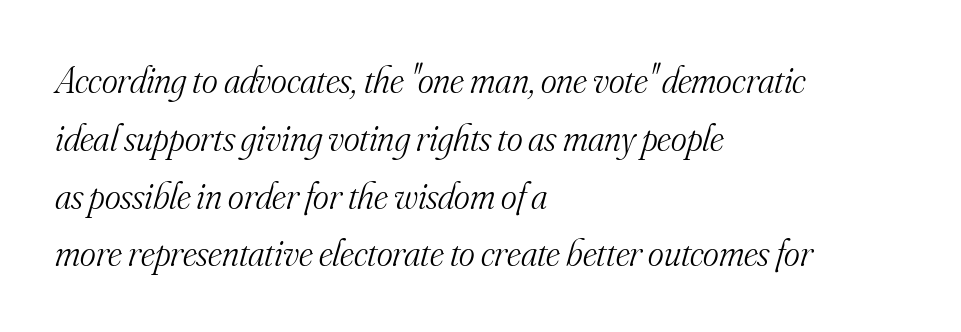
{"serif": "yes", "italic": "yes", "lean": "right", "slant_degrees": 16, "bold": "no", "weight": "light", "width": "normal", "stroke_contrast": "medium", "x_height": "small", "monospaced": "no", "underline": "no", "align": "left", "line_spacing": "normal", "line_spacing_ratio": 1.52, "letter_spacing": "normal", "letter_spacing_em": 0.0, "glyph_px": 38}
